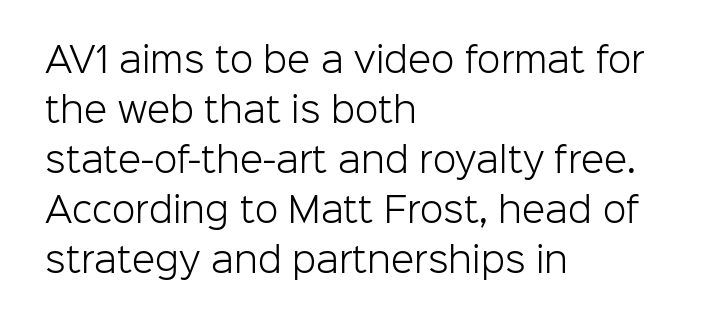
Q: Is the text bold? A: No.
Q: Is the text italic (slanted)? A: No, it is upright.
Q: Is the typeface a serif or a sans-serif typeface? A: Sans-serif.
Q: Is the text underlined? A: No.
Q: How is the paragraph aligned? A: Left-aligned.
Q: Is the spacing between letters normal or unusually wide? A: Normal.
Q: Is the spacing between lines tight, normal or loose? A: Normal.
Q: Width (condensed, normal, or wide)? A: Normal.
Q: Stroke contrast? A: Low.
Q: x-height? A: Medium.
Q: Monospaced? A: No.
